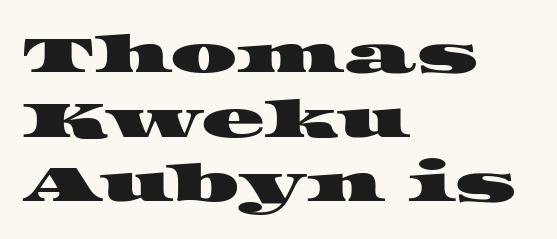
Q: Is the typeface a serif or a sans-serif typeface? A: Serif.
Q: Is the text underlined? A: No.
Q: How is the paragraph aligned? A: Left-aligned.
Q: Is the spacing between letters normal or unusually wide? A: Normal.
Q: Width (condensed, normal, or wide)? A: Wide.
Q: Stroke contrast? A: High.
Q: x-height? A: Large.
Q: Monospaced? A: No.
